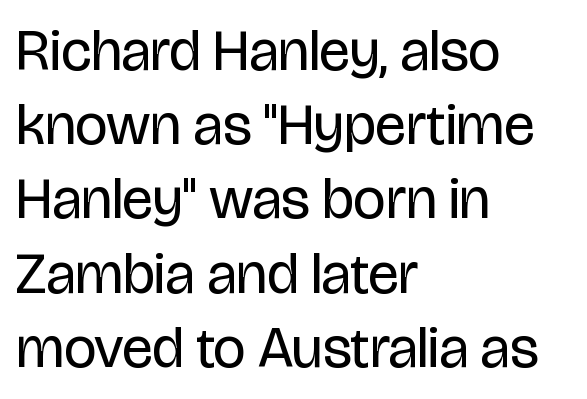
Q: Is the text bold? A: No.
Q: Is the text italic (slanted)? A: No, it is upright.
Q: Is the typeface a serif or a sans-serif typeface? A: Sans-serif.
Q: Is the text underlined? A: No.
Q: How is the paragraph aligned? A: Left-aligned.
Q: Is the spacing between letters normal or unusually wide? A: Normal.
Q: Is the spacing between lines tight, normal or loose? A: Normal.
Q: Width (condensed, normal, or wide)? A: Condensed.
Q: Stroke contrast? A: Low.
Q: x-height? A: Large.
Q: Monospaced? A: No.
